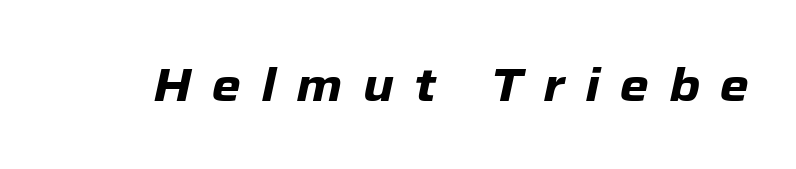
Looks like regular typesetting: each glyph gets only the width it needs. The glyphs are unaccompanied by any horizontal stroke below them. Its strokes are broad and dark, the hallmark of bold type. The letterforms stand isolated, each surrounded by extra space. Emphasis-style slanted type is in use.
